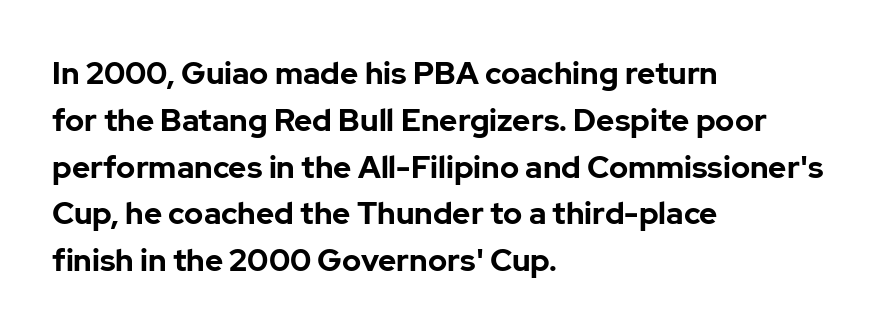
The image shows 31 px bold sans-serif type, upright; set left-aligned, normal line spacing (1.51x), normal letter spacing, not underlined; low stroke contrast and a medium x-height.
